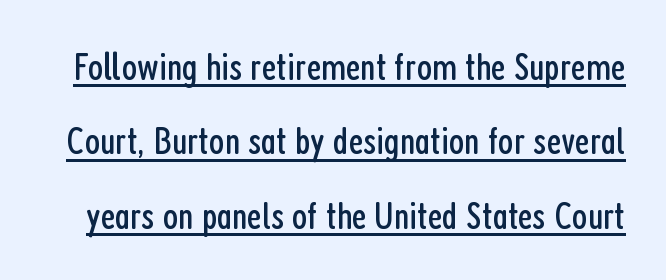
{"serif": "no", "italic": "no", "bold": "no", "weight": "regular", "width": "condensed", "stroke_contrast": "low", "x_height": "medium", "monospaced": "no", "underline": "yes", "line_spacing_ratio": 1.86, "letter_spacing": "normal", "letter_spacing_em": 0.0, "glyph_px": 40}
